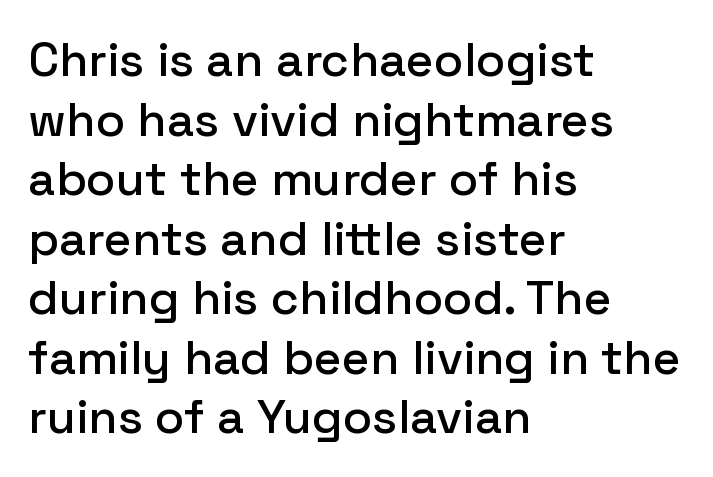
The image shows 48 px sans-serif type, upright; set left-aligned, line spacing 1.24x, normal letter spacing, not underlined; low stroke contrast and a medium x-height.
